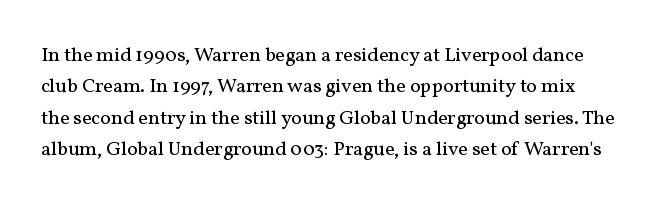
Q: Is the text bold? A: No.
Q: Is the text italic (slanted)? A: No, it is upright.
Q: Is the text underlined? A: No.
Q: Is the spacing between letters normal or unusually wide? A: Normal.
Q: Is the spacing between lines tight, normal or loose? A: Normal.
